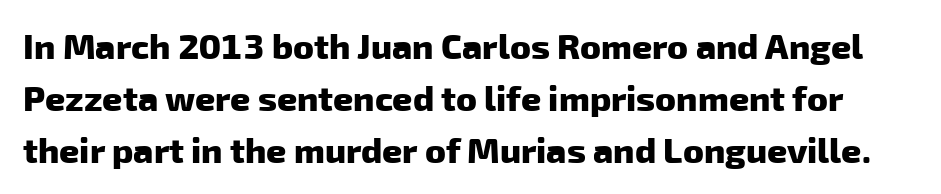
This sample has the flowing, uneven cadence of proportional lettering. Pretty heavy lettering here — definitely bold. The vertical gap from one line to the next is medium. Tracking here is standard; glyphs follow each other at the usual distance. The typeface chosen for these lines omits serifs.
